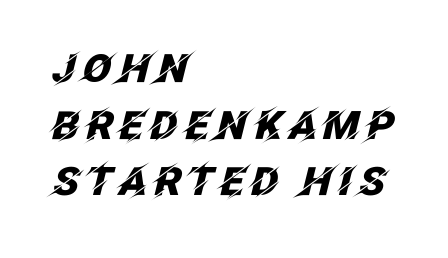
{"italic": "yes", "lean": "right", "slant_degrees": 12, "bold": "yes", "weight": "heavy", "width": "normal", "stroke_contrast": "low", "x_height": "large", "monospaced": "no", "underline": "no", "align": "left", "line_spacing": "normal", "line_spacing_ratio": 1.45, "glyph_px": 39}
